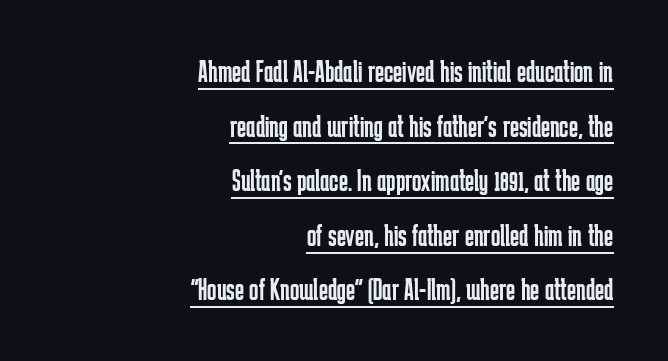
Q: Is the text bold? A: No.
Q: Is the text italic (slanted)? A: No, it is upright.
Q: Is the typeface a serif or a sans-serif typeface? A: Sans-serif.
Q: Is the text underlined? A: Yes.
Q: How is the paragraph aligned? A: Right-aligned.
Q: Is the spacing between letters normal or unusually wide? A: Normal.
Q: Width (condensed, normal, or wide)? A: Condensed.
Q: Stroke contrast? A: Low.
Q: x-height? A: Medium.
Q: Monospaced? A: No.
